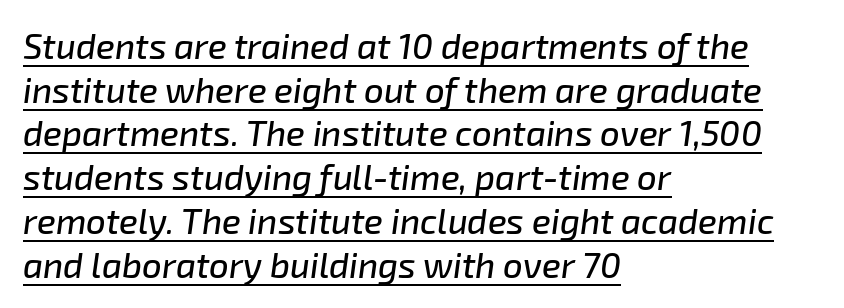
{"italic": "yes", "lean": "right", "slant_degrees": 8, "width": "normal", "stroke_contrast": "low", "x_height": "medium", "monospaced": "no", "underline": "yes", "align": "left", "line_spacing": "normal", "line_spacing_ratio": 1.25, "letter_spacing": "normal", "letter_spacing_em": 0.0, "glyph_px": 35}
